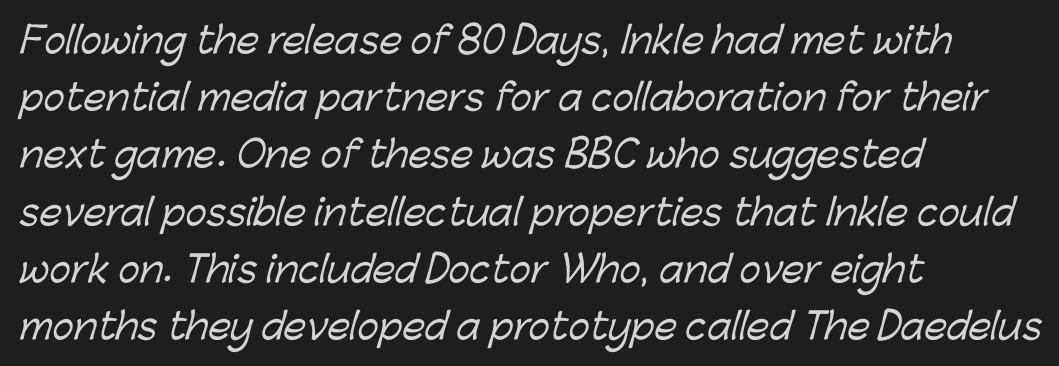
The face used here is proportionally spaced, like ordinary book or web type. You can tell from the bare stems that sans-serif type was used. If you drew a ruler down the left edge, every line would touch it. The rows are spaced the way most documents space them. Standard letterfit; no display-style spreading of the glyphs.
